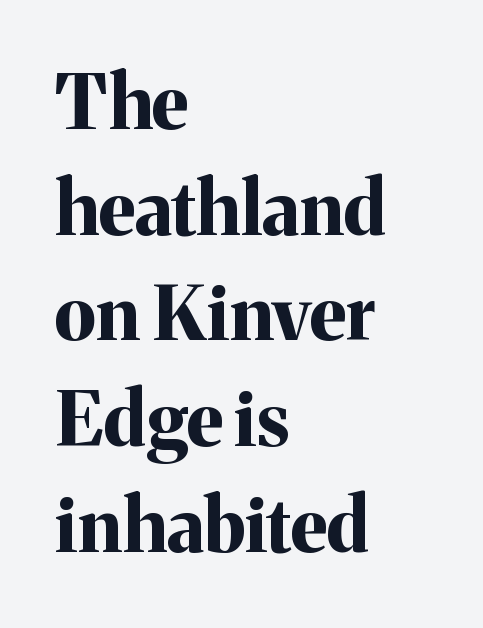
The image shows 75 px bold serif type, upright; set left-aligned, normal line spacing (1.41x), normal letter spacing, not underlined; medium stroke contrast and a medium x-height.
